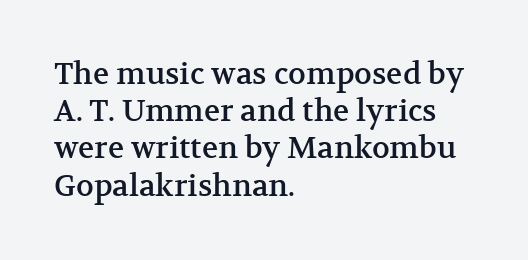
{"serif": "yes", "italic": "no", "width": "normal", "stroke_contrast": "medium", "x_height": "medium", "monospaced": "no", "underline": "no", "align": "left", "line_spacing_ratio": 1.24, "letter_spacing": "normal", "letter_spacing_em": 0.0, "glyph_px": 30}
